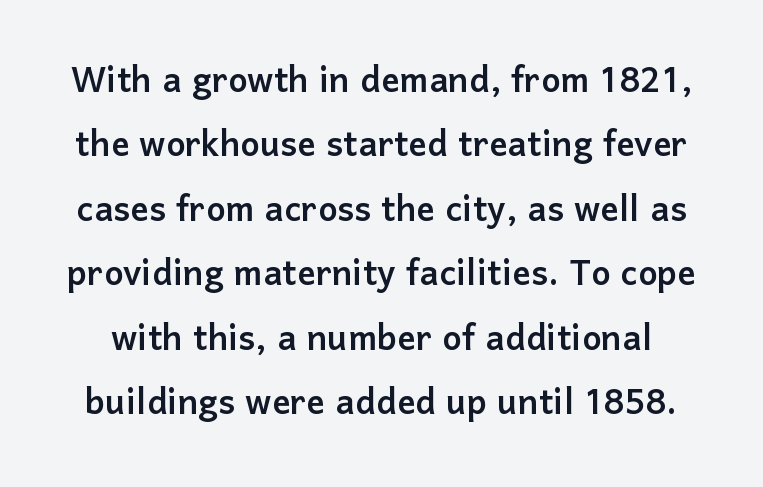
Glyph-to-glyph distance matches everyday printed text. Is this a sans? Yes — the strokes have no serifs. Quick note: not italic, upright. Each letter keeps its own natural width here, so spacing adapts to shape. This block has exactly the height ordinary leading produces.
